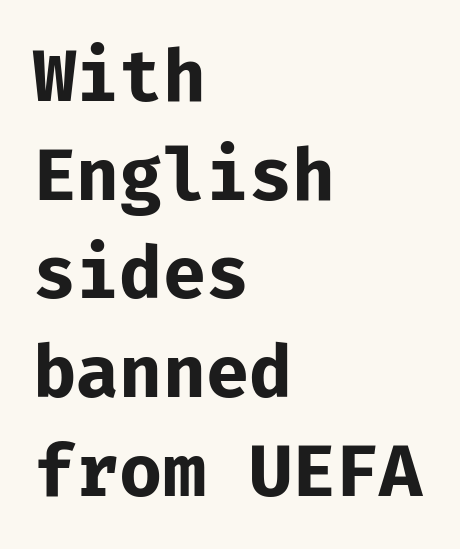
The image shows 72 px bold sans-serif type, upright, monospaced; set left-aligned, normal line spacing (1.37x), normal letter spacing, not underlined; low stroke contrast and a medium x-height.
